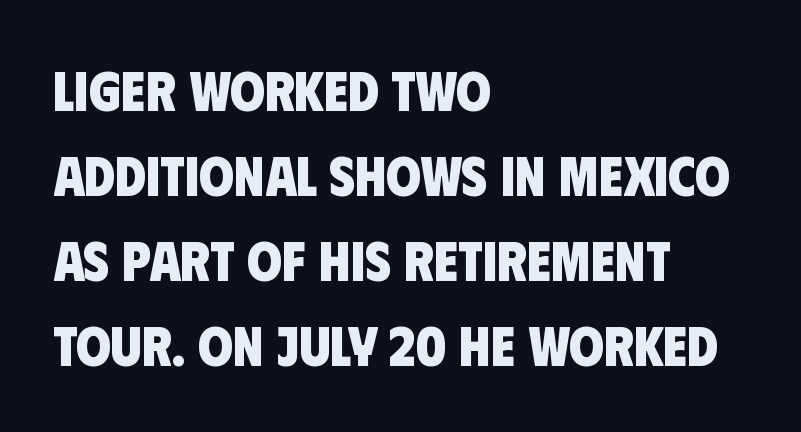
{"serif": "no", "bold": "yes", "weight": "heavy", "width": "condensed", "stroke_contrast": "low", "x_height": "large", "monospaced": "no", "underline": "no", "align": "left", "line_spacing": "normal", "line_spacing_ratio": 1.52, "letter_spacing": "normal", "letter_spacing_em": 0.0, "glyph_px": 56}
